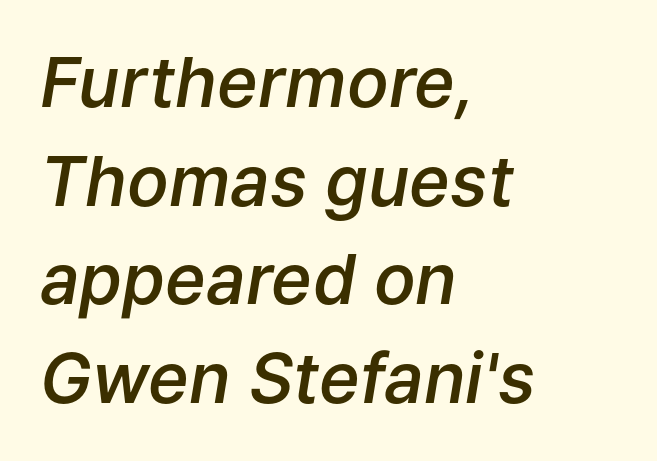
{"italic": "yes", "lean": "right", "slant_degrees": 9, "bold": "semi", "weight": "semibold", "width": "normal", "stroke_contrast": "low", "x_height": "medium", "monospaced": "no", "underline": "no", "align": "left", "line_spacing": "normal", "line_spacing_ratio": 1.43, "letter_spacing": "normal", "letter_spacing_em": 0.0, "glyph_px": 69}
